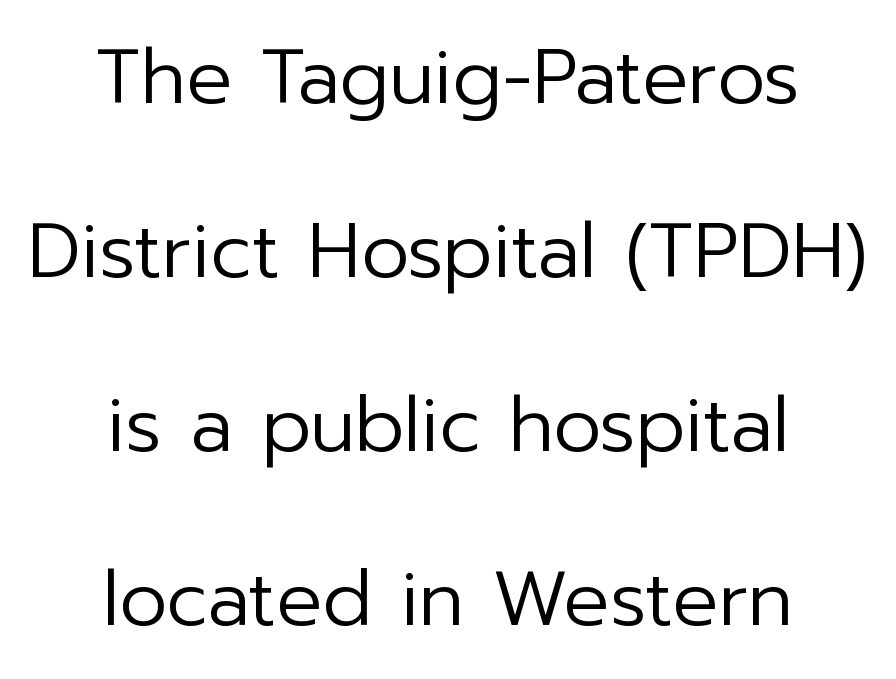
Q: Is the text bold? A: No.
Q: Is the text italic (slanted)? A: No, it is upright.
Q: Is the typeface a serif or a sans-serif typeface? A: Sans-serif.
Q: Is the text underlined? A: No.
Q: How is the paragraph aligned? A: Centered.
Q: Is the spacing between letters normal or unusually wide? A: Normal.
Q: Is the spacing between lines tight, normal or loose? A: Loose.
Q: Width (condensed, normal, or wide)? A: Normal.
Q: Stroke contrast? A: Low.
Q: x-height? A: Medium.
Q: Monospaced? A: No.
